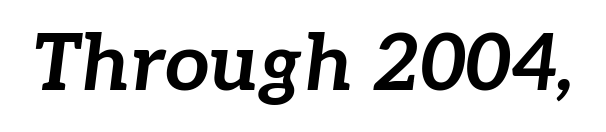
{"italic": "yes", "lean": "right", "slant_degrees": 7, "bold": "yes", "weight": "bold", "width": "normal", "stroke_contrast": "low", "x_height": "medium", "monospaced": "no", "underline": "no", "letter_spacing": "normal", "letter_spacing_em": 0.0, "glyph_px": 79}
